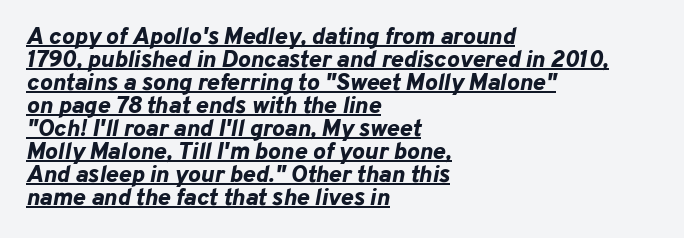
A typesetter would mark this as italic. The words here are underlined. Line starts are locked; line ends wander. Line spacing here is tight. The rendering uses a bold face; every stroke is thick and dark.
